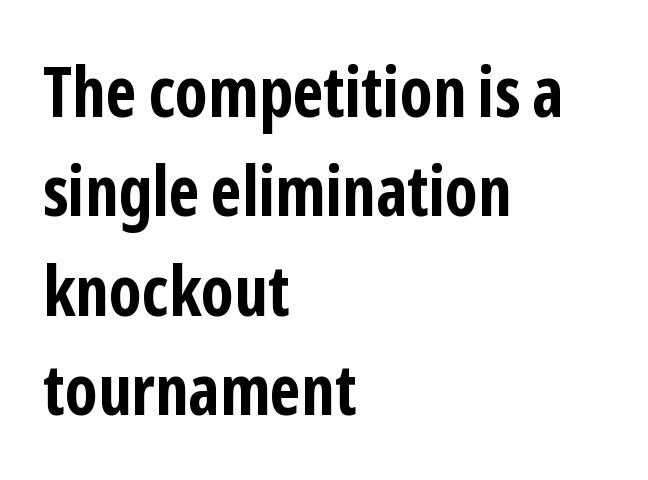
Q: Is the text bold? A: Yes.
Q: Is the text italic (slanted)? A: No, it is upright.
Q: Is the typeface a serif or a sans-serif typeface? A: Sans-serif.
Q: Is the text underlined? A: No.
Q: How is the paragraph aligned? A: Left-aligned.
Q: Is the spacing between letters normal or unusually wide? A: Normal.
Q: Is the spacing between lines tight, normal or loose? A: Normal.
Q: Width (condensed, normal, or wide)? A: Condensed.
Q: Stroke contrast? A: Low.
Q: x-height? A: Medium.
Q: Monospaced? A: No.
